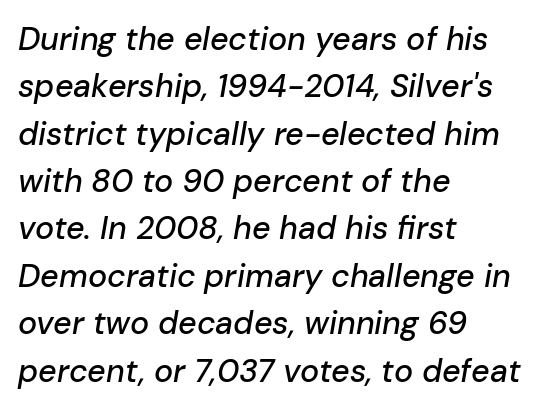
Beneath every word, the page is bare. It's the slanting kind of type. Teacher's note: observe the even left margin — that is flush-left alignment. Notice how descenders clear the ascenders below comfortably — that's standard leading.
